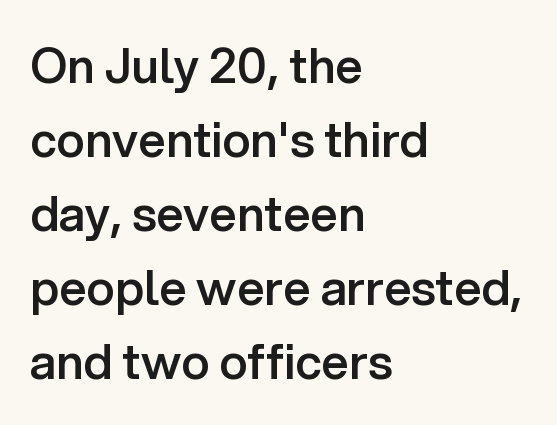
{"serif": "no", "italic": "no", "bold": "semi", "weight": "semibold", "width": "normal", "stroke_contrast": "low", "x_height": "medium", "monospaced": "no", "underline": "no", "align": "left", "line_spacing": "normal", "line_spacing_ratio": 1.54, "letter_spacing": "normal", "letter_spacing_em": 0.0, "glyph_px": 48}
